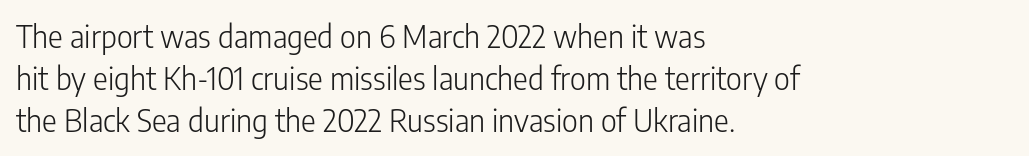
Stem width sits at or under what a default text font uses. The line-height multiplier appears to be the usual default. Proportional: the letters do not fall into vertical columns. The rendering shows plain stroke endings on the letterforms — a sans-serif design.
